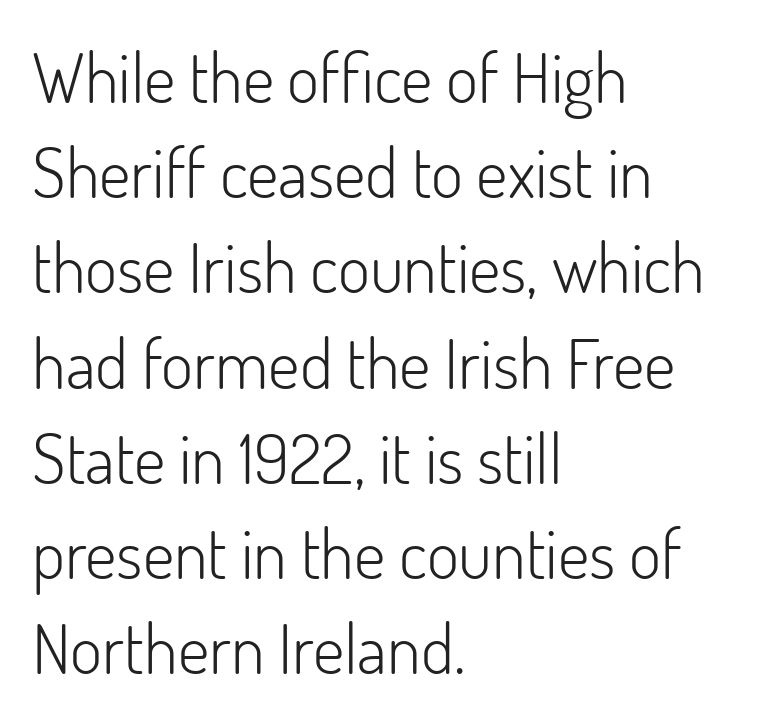
The image shows 69 px light sans-serif type, upright; set left-aligned, normal line spacing (1.38x), normal letter spacing, not underlined; low stroke contrast and a small x-height.
